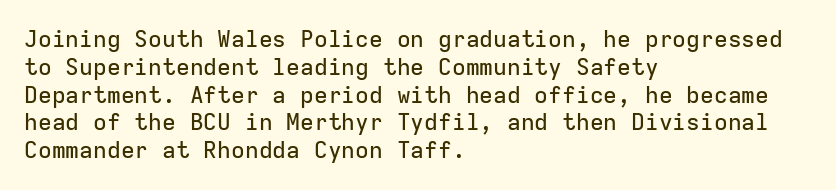
Q: Is the text italic (slanted)? A: No, it is upright.
Q: Is the text underlined? A: No.
Q: How is the paragraph aligned? A: Left-aligned.
Q: Is the spacing between letters normal or unusually wide? A: Normal.
